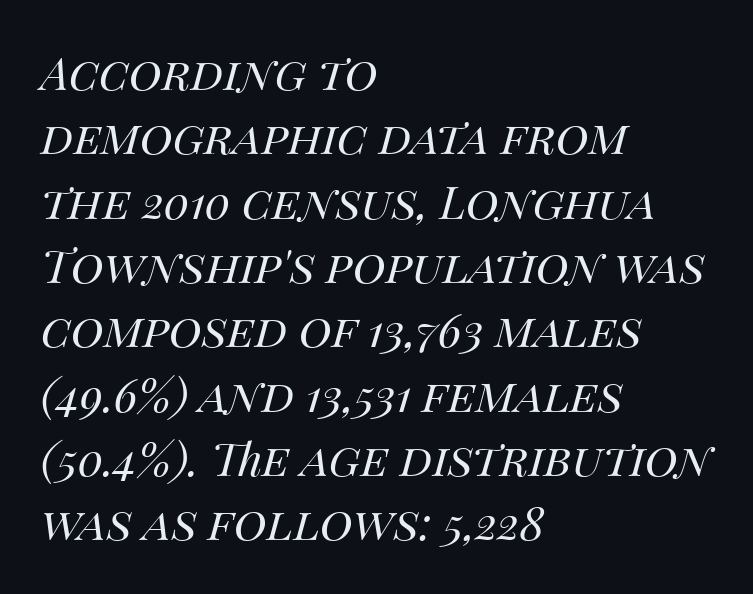
The image shows 45 px regular-weight type, italic (leaning right); set left-aligned, normal line spacing (1.43x), normal letter spacing, not underlined; medium stroke contrast and a large x-height.
